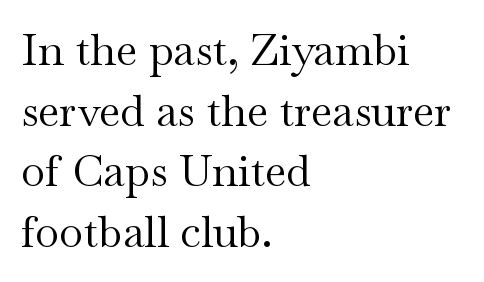
Q: Is the text bold? A: No.
Q: Is the text italic (slanted)? A: No, it is upright.
Q: Is the typeface a serif or a sans-serif typeface? A: Serif.
Q: Is the text underlined? A: No.
Q: How is the paragraph aligned? A: Left-aligned.
Q: Is the spacing between letters normal or unusually wide? A: Normal.
Q: Is the spacing between lines tight, normal or loose? A: Normal.
Q: Width (condensed, normal, or wide)? A: Wide.
Q: Stroke contrast? A: Medium.
Q: x-height? A: Small.
Q: Monospaced? A: No.
